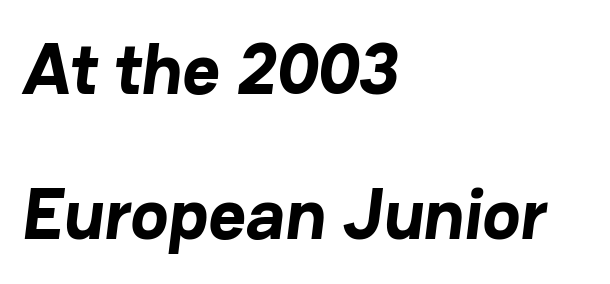
The image shows 72 px bold sans-serif type; set left-aligned, loose line spacing (2.02x), normal letter spacing, not underlined; low stroke contrast and a medium x-height.
